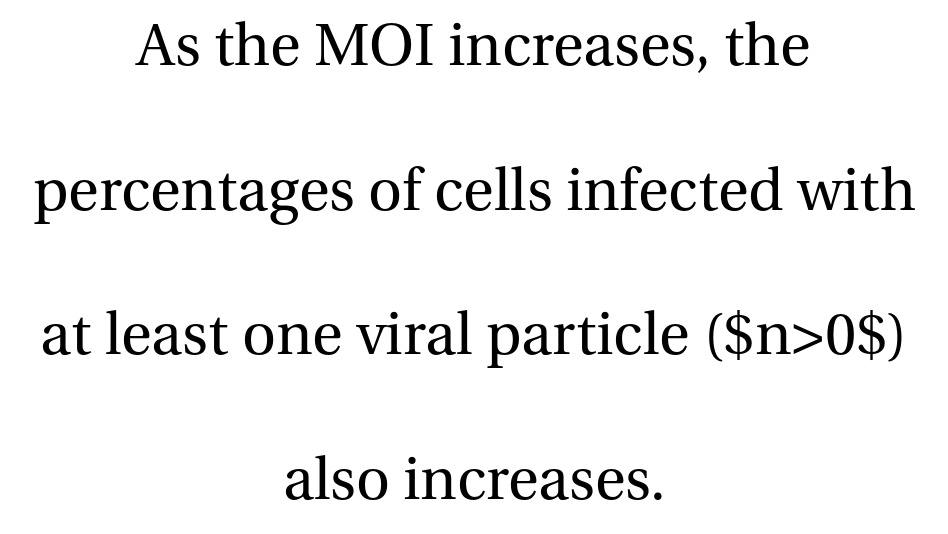
{"serif": "yes", "italic": "no", "bold": "no", "weight": "regular", "width": "normal", "stroke_contrast": "medium", "x_height": "medium", "monospaced": "no", "underline": "no", "align": "center", "line_spacing": "loose", "line_spacing_ratio": 2.45, "letter_spacing": "normal", "letter_spacing_em": 0.0, "glyph_px": 59}
